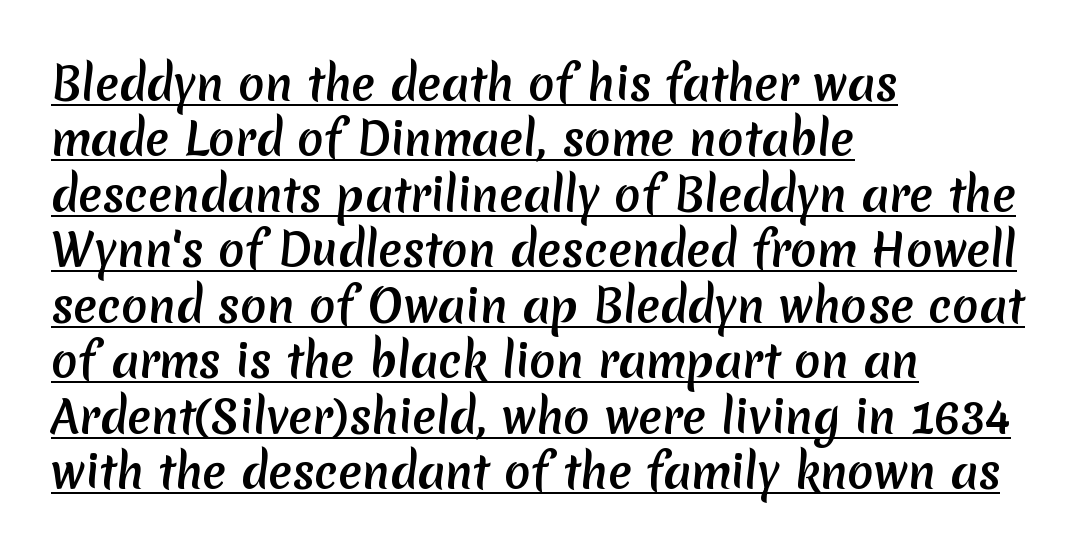
The image shows 44 px semibold sans-serif type; set left-aligned, normal line spacing (1.26x), normal letter spacing, underlined; low stroke contrast and a medium x-height.
